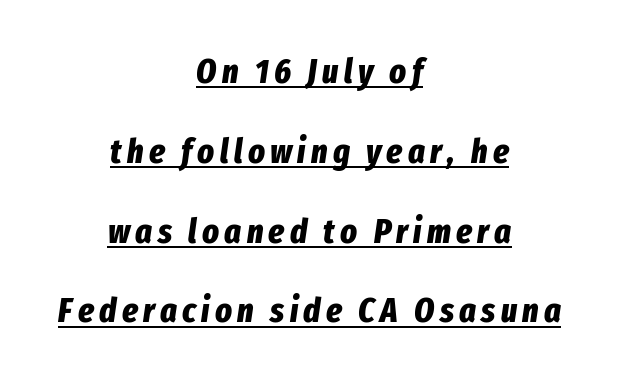
{"italic": "yes", "lean": "right", "slant_degrees": 8, "bold": "yes", "weight": "bold", "width": "condensed", "stroke_contrast": "low", "x_height": "medium", "monospaced": "no", "underline": "yes", "align": "center", "line_spacing": "loose", "line_spacing_ratio": 2.28, "glyph_px": 35}
